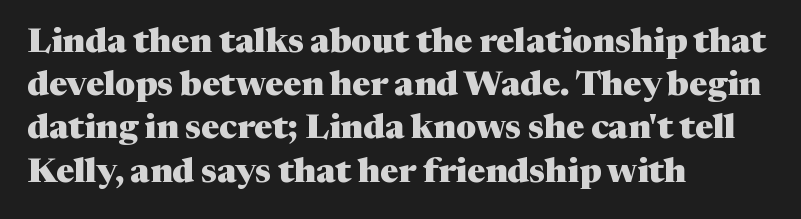
{"serif": "yes", "italic": "no", "bold": "yes", "weight": "heavy", "width": "normal", "stroke_contrast": "medium", "x_height": "medium", "monospaced": "no", "underline": "no", "align": "left", "line_spacing": "normal", "line_spacing_ratio": 1.27, "letter_spacing": "normal", "letter_spacing_em": 0.0, "glyph_px": 34}
